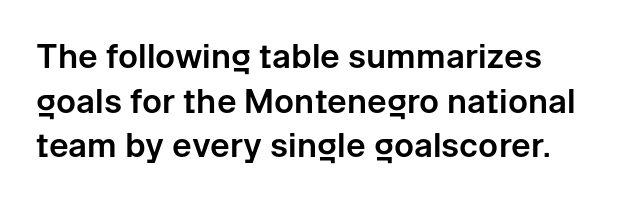
Looks like regular typesetting: each glyph gets only the width it needs. The strip under each line holds only bare page. The horizontal fit of the characters is conventional and even. Ascenders rise straight up at ninety degrees.
